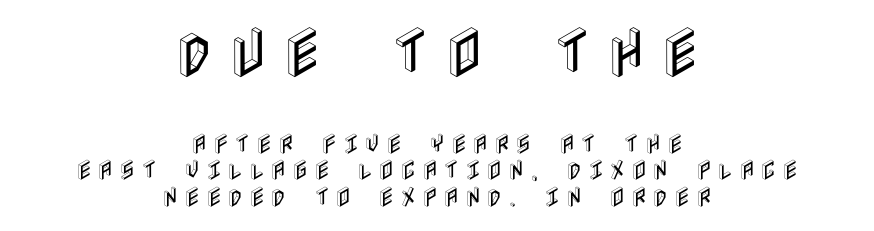
{"italic": "no", "width": "condensed", "x_height": "large", "underline": "no", "align": "center", "line_spacing_ratio": 1.2, "letter_spacing": "wide", "letter_spacing_em": 0.25, "larger_block": "first", "size_ratio": 2.5, "glyph_px": 55}
